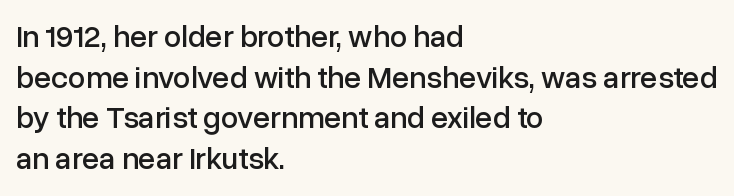
The image shows 31 px sans-serif type, upright; set left-aligned, normal line spacing (1.31x), normal letter spacing, not underlined; low stroke contrast and a medium x-height.
